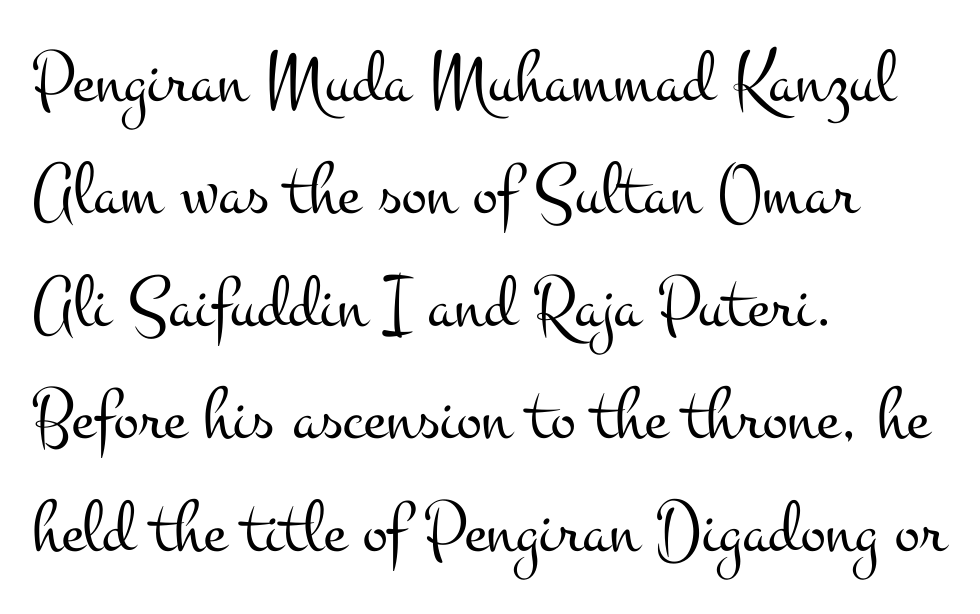
{"bold": "no", "weight": "light", "width": "wide", "stroke_contrast": "medium", "x_height": "small", "monospaced": "no", "underline": "no", "align": "left", "line_spacing": "normal", "line_spacing_ratio": 1.5, "letter_spacing": "normal", "letter_spacing_em": 0.0, "glyph_px": 75}
